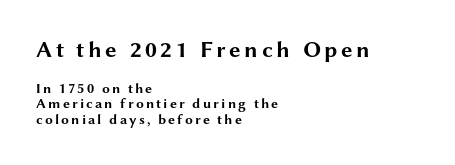
{"italic": "no", "bold": "yes", "underline": "no", "align": "left", "line_spacing": "tight", "line_spacing_ratio": 1.11, "larger_block": "first", "size_ratio": 1.64, "glyph_px": 23}
